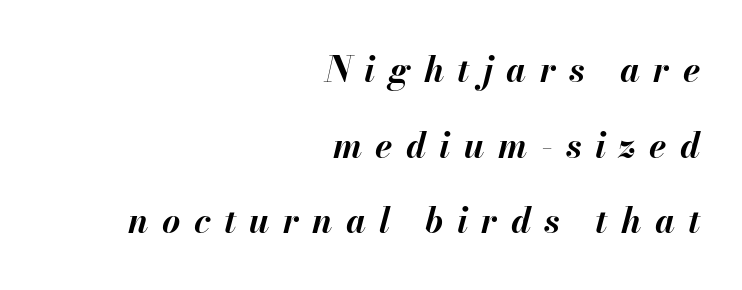
The compositor pushed each line to the right boundary. These lines carry a lot of weight — the face is fully bold. These lines stand farther apart than default settings would place them. Honestly, there is no underline to notice here at all.
